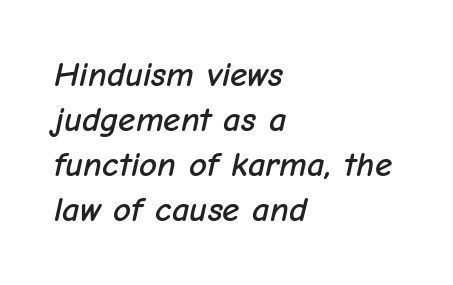
Teacher's note: observe the even left margin — that is flush-left alignment. The face used here is proportionally spaced, like ordinary book or web type. What stands out about the letter spacing? Nothing — it is the standard amount. A typesetter would call this leading conventional body-copy spacing.
